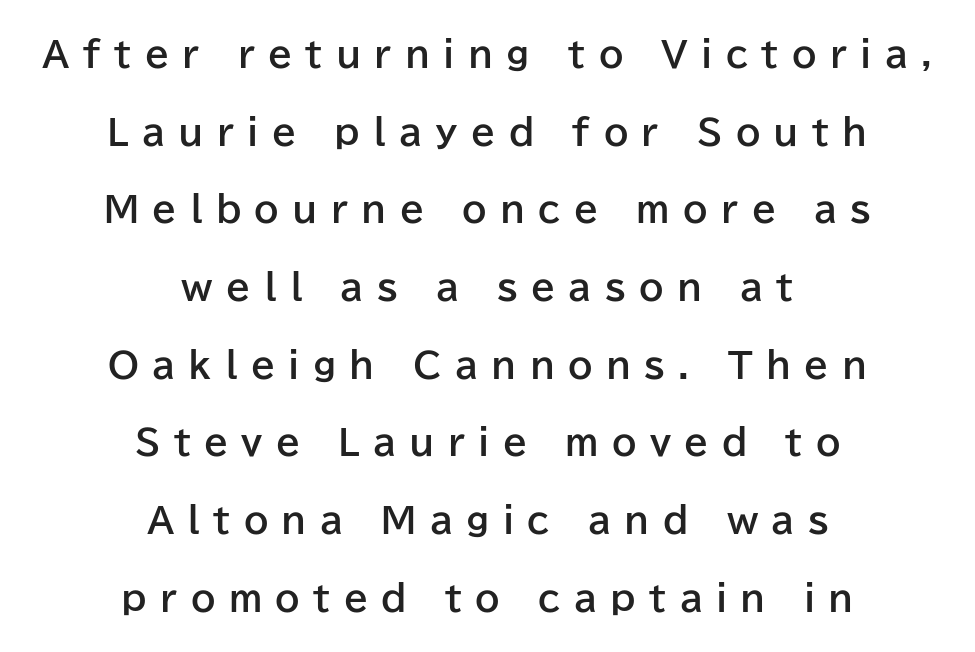
The image shows 35 px bold sans-serif type, upright; set centered, loose line spacing (2.22x), unusually wide letter spacing (+0.38 em), not underlined; low stroke contrast and a medium x-height.
